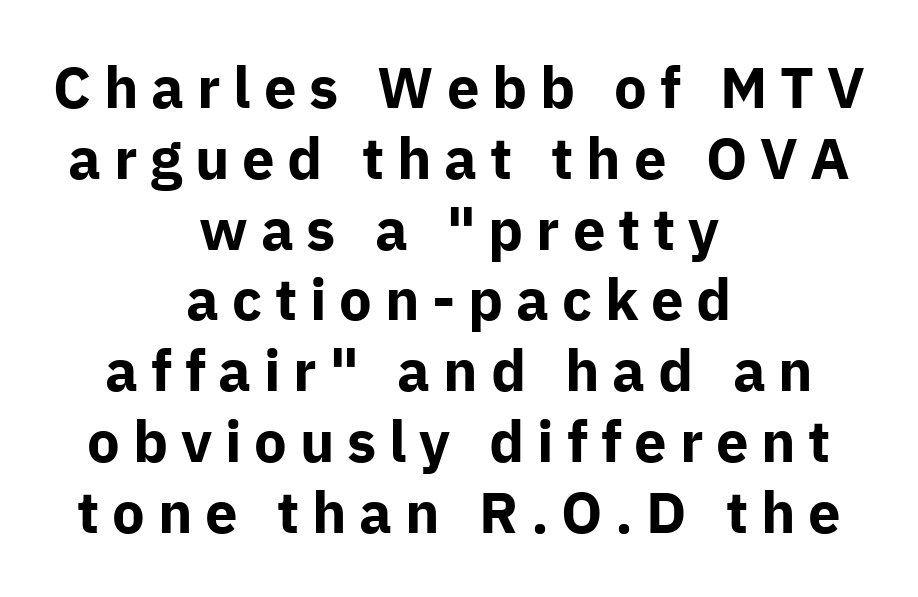
Display-style spreading of the glyphs; the letterfit is very open. This is sans-serif lettering, the kind often seen on screens and signage. No word sits above an underline. This sample has the flowing, uneven cadence of proportional lettering.
